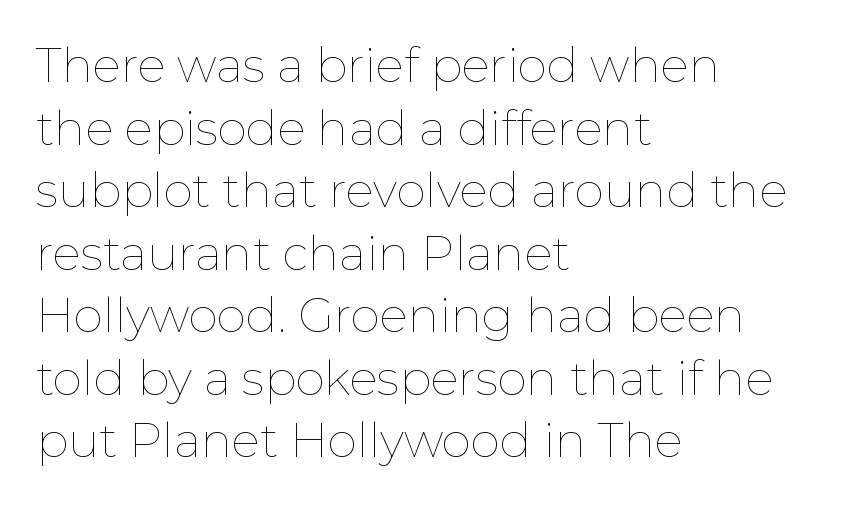
Teacher's note: observe the even left margin — that is flush-left alignment. Between one letter and the next there's only the usual sliver of space. The font sits on the lighter half of the weight spectrum, regular included. Here the designer chose a conventional face with non-uniform glyph widths. Vertically, the passage feels balanced, rows spaced as you'd expect. Clear beneath every line of the passage.
